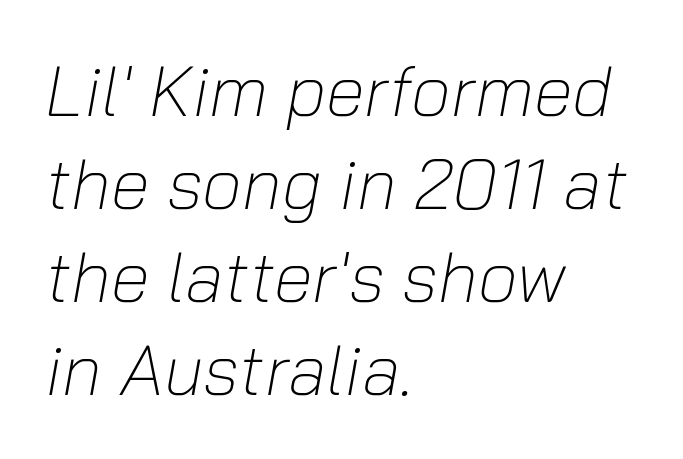
Q: Is the text bold? A: No.
Q: Is the text italic (slanted)? A: Yes, it leans right by about 10 degrees.
Q: Is the text underlined? A: No.
Q: How is the paragraph aligned? A: Left-aligned.
Q: Is the spacing between letters normal or unusually wide? A: Normal.
Q: Is the spacing between lines tight, normal or loose? A: Normal.
Q: Width (condensed, normal, or wide)? A: Normal.
Q: Stroke contrast? A: Low.
Q: x-height? A: Medium.
Q: Monospaced? A: No.
